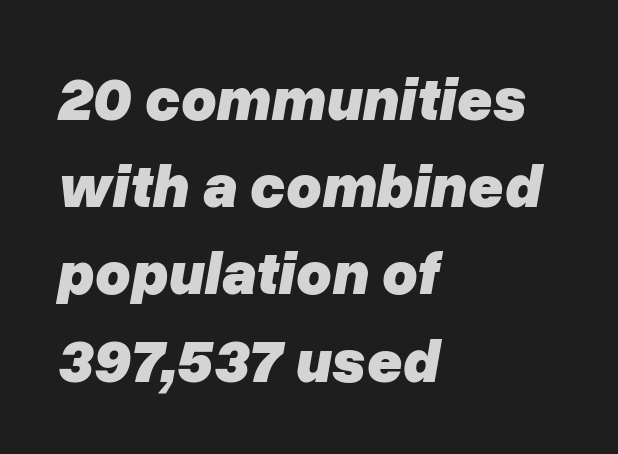
Q: Is the text bold? A: Yes.
Q: Is the text italic (slanted)? A: Yes, it leans right by about 10 degrees.
Q: Is the text underlined? A: No.
Q: How is the paragraph aligned? A: Left-aligned.
Q: Is the spacing between letters normal or unusually wide? A: Normal.
Q: Is the spacing between lines tight, normal or loose? A: Normal.
Q: Width (condensed, normal, or wide)? A: Normal.
Q: Stroke contrast? A: Low.
Q: x-height? A: Medium.
Q: Monospaced? A: No.
